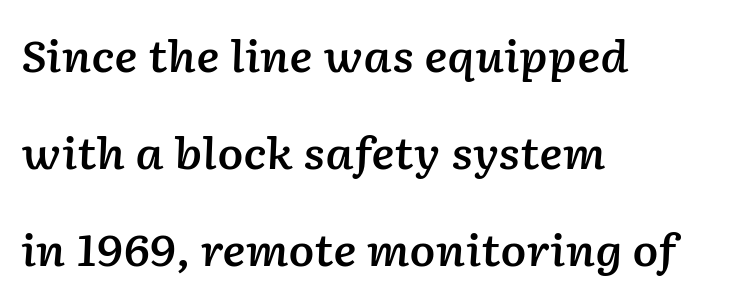
The image shows 43 px semibold type, italic (leaning right); set left-aligned, loose line spacing (2.26x), normal letter spacing, not underlined; low stroke contrast and a medium x-height.
